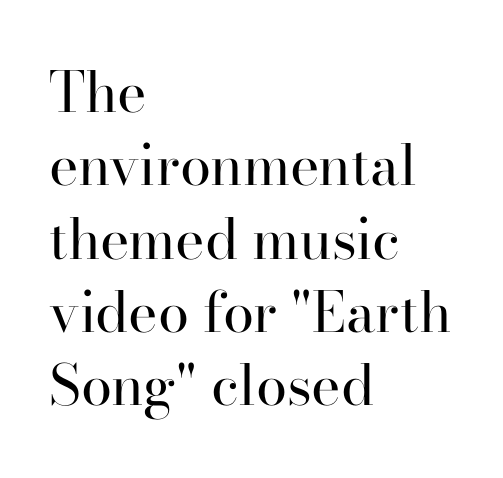
Q: Is the text bold? A: No.
Q: Is the text italic (slanted)? A: No, it is upright.
Q: Is the typeface a serif or a sans-serif typeface? A: Serif.
Q: Is the text underlined? A: No.
Q: How is the paragraph aligned? A: Left-aligned.
Q: Is the spacing between letters normal or unusually wide? A: Normal.
Q: Is the spacing between lines tight, normal or loose? A: Normal.
Q: Width (condensed, normal, or wide)? A: Normal.
Q: Stroke contrast? A: High.
Q: x-height? A: Small.
Q: Monospaced? A: No.
